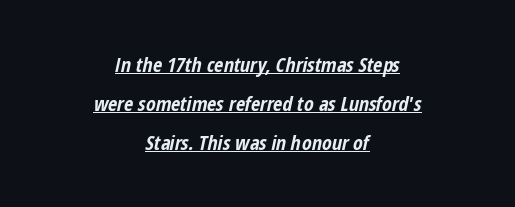
Q: Is the text bold? A: Yes.
Q: Is the text italic (slanted)? A: Yes, it leans right by about 12 degrees.
Q: Is the text underlined? A: Yes.
Q: How is the paragraph aligned? A: Centered.
Q: Is the spacing between letters normal or unusually wide? A: Normal.
Q: Is the spacing between lines tight, normal or loose? A: Loose.
